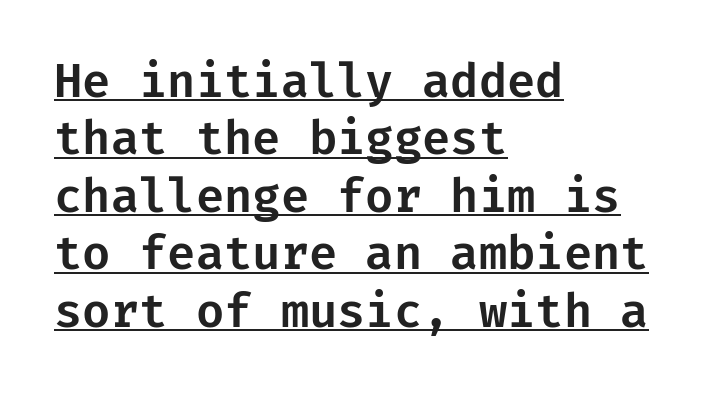
Glance below the letters and you will spot a drawn line. Tall strokes in this sample are plumb rather than angled. All the whitespace from short lines collects on the right. No feet cap the strokes, marking this as sans-serif type. Compared with typical body copy, the letter spacing here is the same. These lines sit exactly where default settings would place them.
